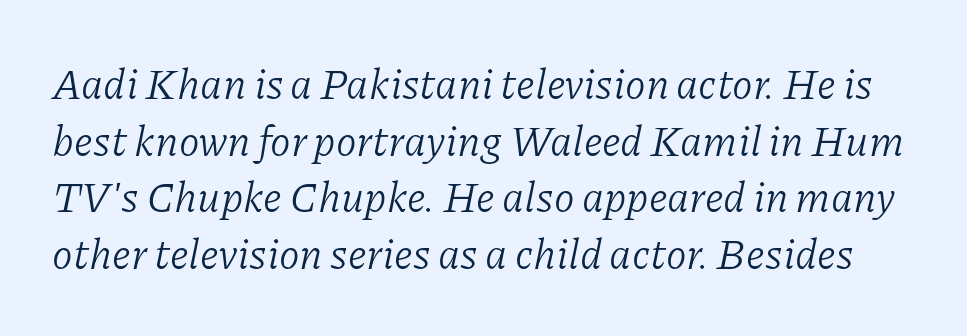
{"serif": "yes", "italic": "yes", "lean": "right", "slant_degrees": 11, "bold": "no", "weight": "light", "width": "normal", "stroke_contrast": "low", "x_height": "medium", "monospaced": "no", "underline": "no", "line_spacing": "normal", "line_spacing_ratio": 1.35, "letter_spacing": "normal", "letter_spacing_em": 0.0, "glyph_px": 42}
